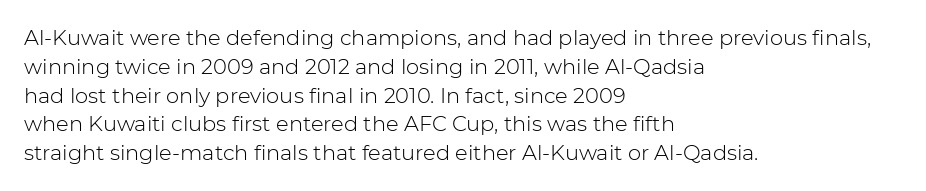
The image shows 21 px text type, upright; set left-aligned, normal line spacing (1.37x), normal letter spacing, not underlined.
